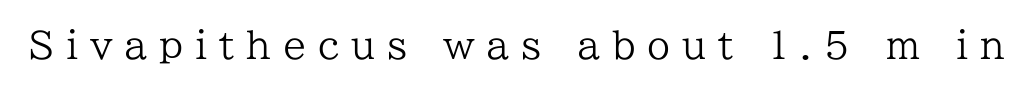
Q: Is the text bold? A: No.
Q: Is the text italic (slanted)? A: No, it is upright.
Q: Is the typeface a serif or a sans-serif typeface? A: Serif.
Q: Is the text underlined? A: No.
Q: Is the spacing between letters normal or unusually wide? A: Unusually wide.
Q: Width (condensed, normal, or wide)? A: Normal.
Q: Stroke contrast? A: Low.
Q: x-height? A: Medium.
Q: Monospaced? A: No.
